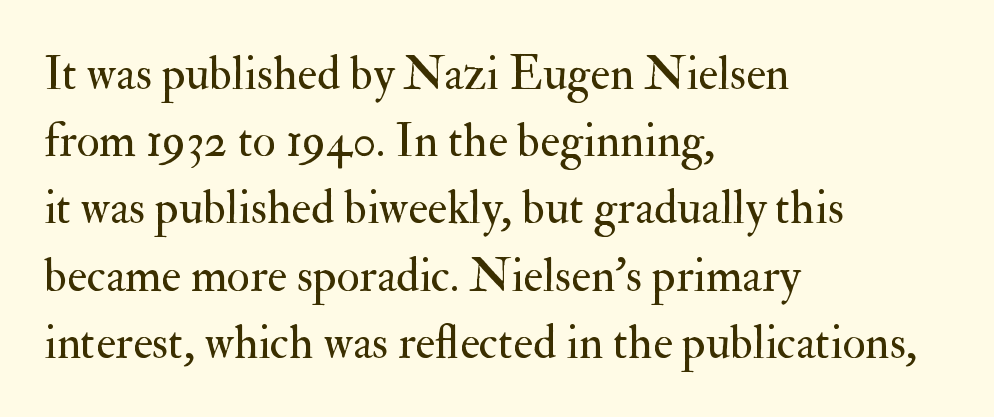
Q: Is the text bold? A: No.
Q: Is the text italic (slanted)? A: No, it is upright.
Q: Is the typeface a serif or a sans-serif typeface? A: Serif.
Q: Is the text underlined? A: No.
Q: How is the paragraph aligned? A: Left-aligned.
Q: Is the spacing between letters normal or unusually wide? A: Normal.
Q: Is the spacing between lines tight, normal or loose? A: Normal.
Q: Width (condensed, normal, or wide)? A: Normal.
Q: Stroke contrast? A: Medium.
Q: x-height? A: Small.
Q: Monospaced? A: No.
